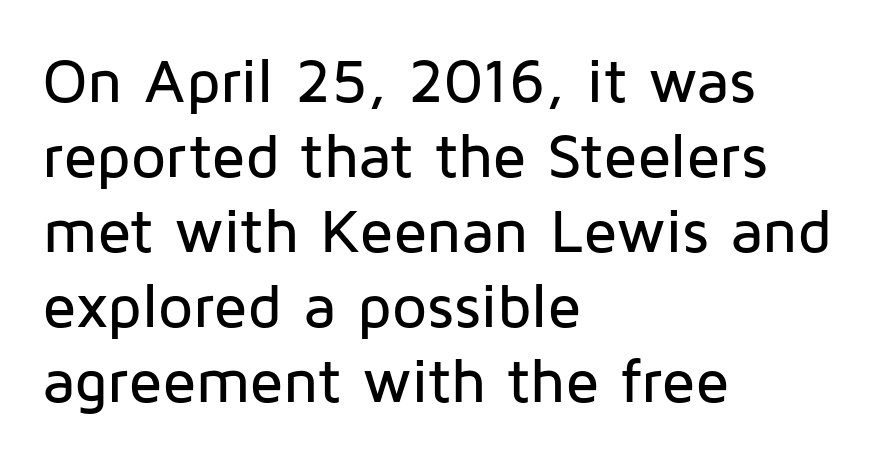
{"serif": "no", "italic": "no", "width": "normal", "stroke_contrast": "low", "x_height": "medium", "monospaced": "no", "underline": "no", "align": "left", "line_spacing_ratio": 1.21, "letter_spacing": "normal", "letter_spacing_em": 0.0, "glyph_px": 62}
